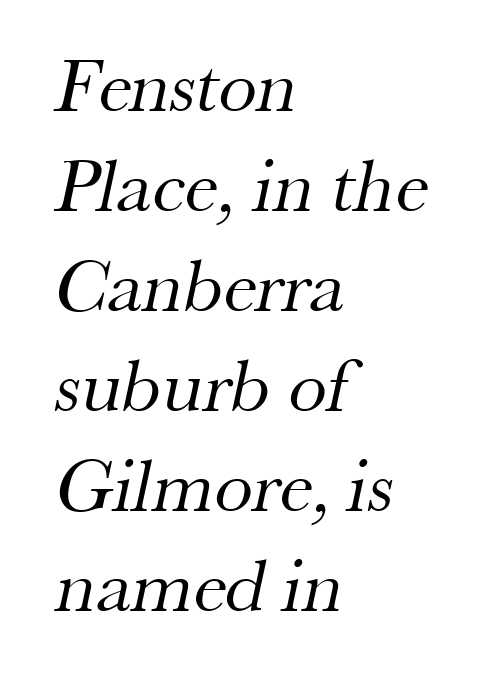
{"serif": "yes", "bold": "no", "weight": "regular", "width": "normal", "stroke_contrast": "medium", "x_height": "small", "monospaced": "no", "underline": "no", "align": "left", "line_spacing": "normal", "line_spacing_ratio": 1.3, "letter_spacing": "normal", "letter_spacing_em": 0.0, "glyph_px": 77}
